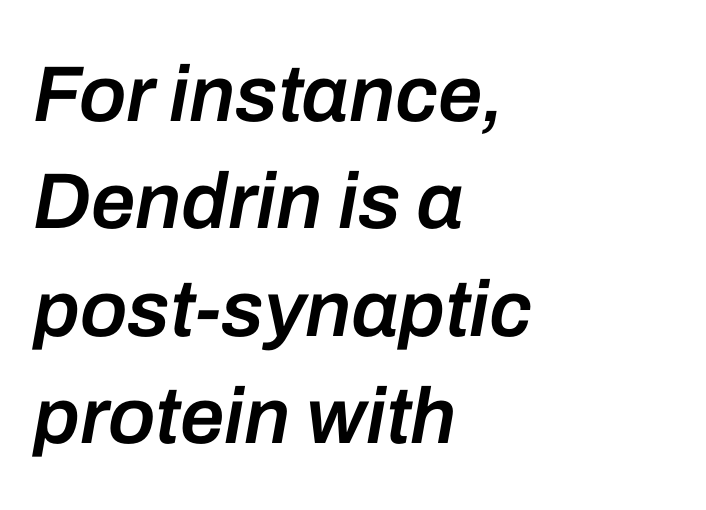
The image shows 79 px semibold type, italic (leaning right); set left-aligned, normal line spacing (1.36x), normal letter spacing, not underlined; low stroke contrast and a medium x-height.
